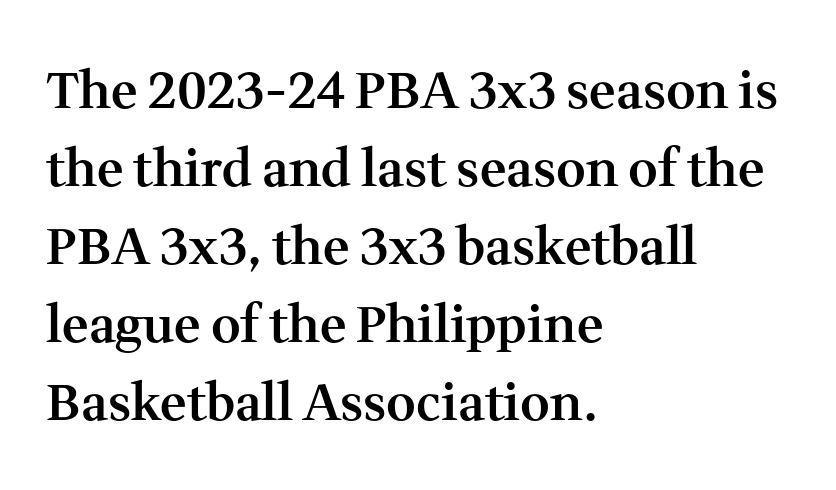
{"serif": "yes", "italic": "no", "bold": "semi", "weight": "semibold", "width": "normal", "stroke_contrast": "medium", "x_height": "medium", "monospaced": "no", "underline": "no", "align": "left", "line_spacing": "normal", "line_spacing_ratio": 1.53, "letter_spacing": "normal", "letter_spacing_em": 0.0, "glyph_px": 51}
